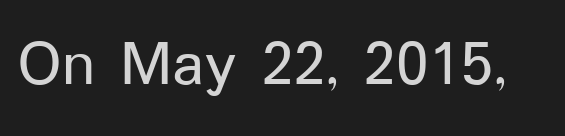
Q: Is the text italic (slanted)? A: No, it is upright.
Q: Is the typeface a serif or a sans-serif typeface? A: Sans-serif.
Q: Is the text underlined? A: No.
Q: Is the spacing between letters normal or unusually wide? A: Normal.
Q: Width (condensed, normal, or wide)? A: Normal.
Q: Stroke contrast? A: Low.
Q: x-height? A: Medium.
Q: Monospaced? A: No.
